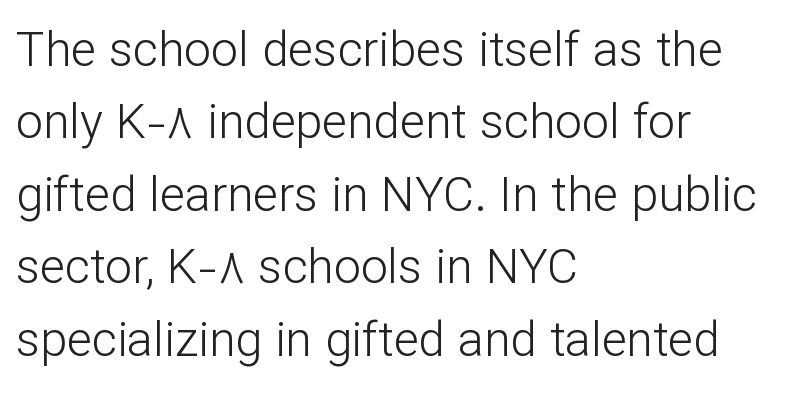
{"serif": "no", "italic": "no", "bold": "no", "weight": "light", "width": "normal", "stroke_contrast": "low", "x_height": "medium", "monospaced": "no", "underline": "no", "align": "left", "line_spacing": "normal", "line_spacing_ratio": 1.51, "letter_spacing": "normal", "letter_spacing_em": 0.0, "glyph_px": 48}
